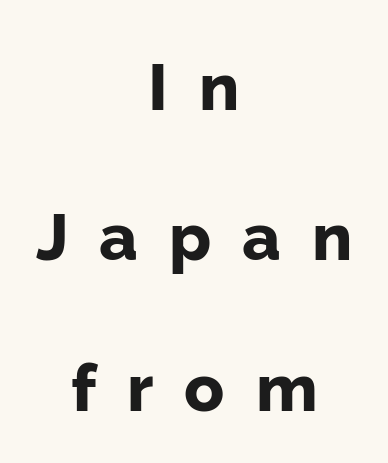
Q: Is the text bold? A: Yes.
Q: Is the text italic (slanted)? A: No, it is upright.
Q: Is the typeface a serif or a sans-serif typeface? A: Sans-serif.
Q: Is the text underlined? A: No.
Q: How is the paragraph aligned? A: Centered.
Q: Is the spacing between letters normal or unusually wide? A: Unusually wide.
Q: Is the spacing between lines tight, normal or loose? A: Loose.
Q: Width (condensed, normal, or wide)? A: Normal.
Q: Stroke contrast? A: Low.
Q: x-height? A: Medium.
Q: Monospaced? A: No.
